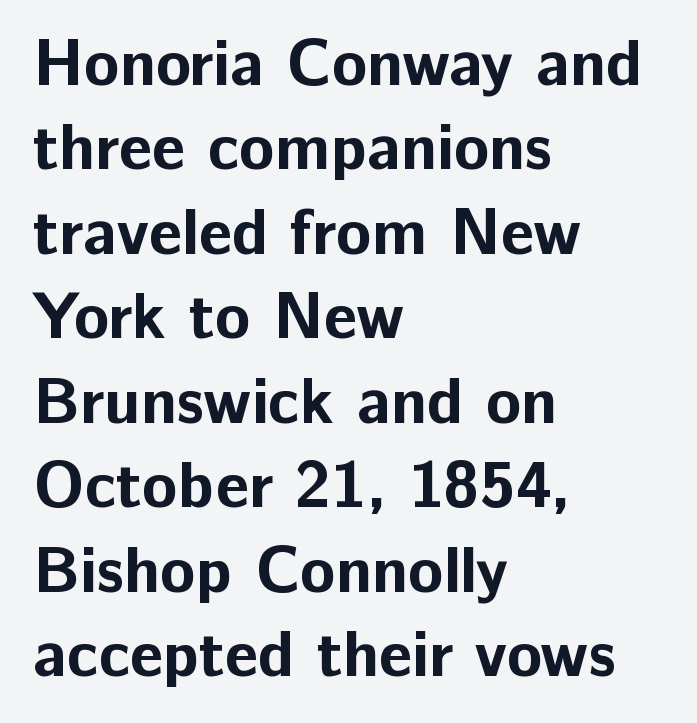
Does the weight exceed regular? Yes, all the way to bold. Between one letter and the next there's only the usual sliver of space. Bare-footed words on every line. The leading is moderate, giving the passage an even texture.
